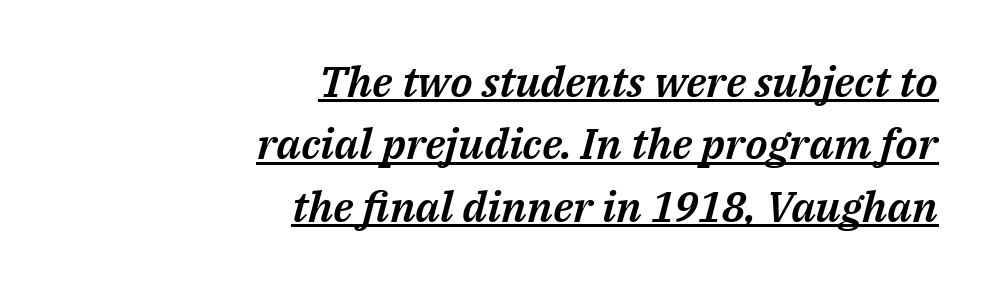
Decoration check: the copy is underlined. You could not count columns in this text — the font is proportionally spaced. When letters slant like this, we call the style italic. Caption: standard tracking, unaltered. Vertically, the passage feels balanced, rows spaced as you'd expect. Notice how the passage keeps a crisp vertical edge on the right only.
